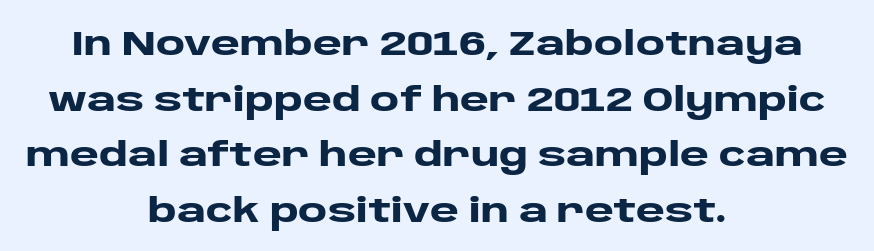
Q: Is the text bold? A: Yes.
Q: Is the text italic (slanted)? A: No, it is upright.
Q: Is the typeface a serif or a sans-serif typeface? A: Sans-serif.
Q: Is the text underlined? A: No.
Q: How is the paragraph aligned? A: Centered.
Q: Is the spacing between letters normal or unusually wide? A: Normal.
Q: Is the spacing between lines tight, normal or loose? A: Normal.
Q: Width (condensed, normal, or wide)? A: Wide.
Q: Stroke contrast? A: Low.
Q: x-height? A: Large.
Q: Monospaced? A: No.
